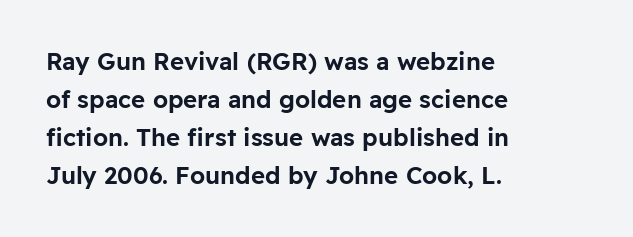
Q: Is the text italic (slanted)? A: No, it is upright.
Q: Is the text underlined? A: No.
Q: How is the paragraph aligned? A: Left-aligned.
Q: Is the spacing between letters normal or unusually wide? A: Normal.
Q: Is the spacing between lines tight, normal or loose? A: Normal.
